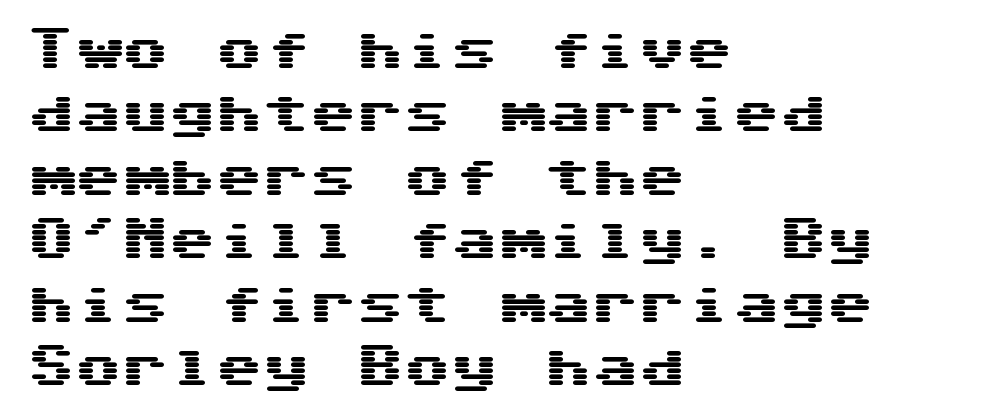
This sample uses an upright cut, with every glyph sitting square on the baseline. Notice how descenders clear the ascenders below comfortably — that's standard leading. Between one letter and the next there's only the usual sliver of space. Nope, no serifs anywhere on these letters. Any mark beneath the type? The region is blank. The text block is weighted toward the left margin, trailing off unevenly rightward.
